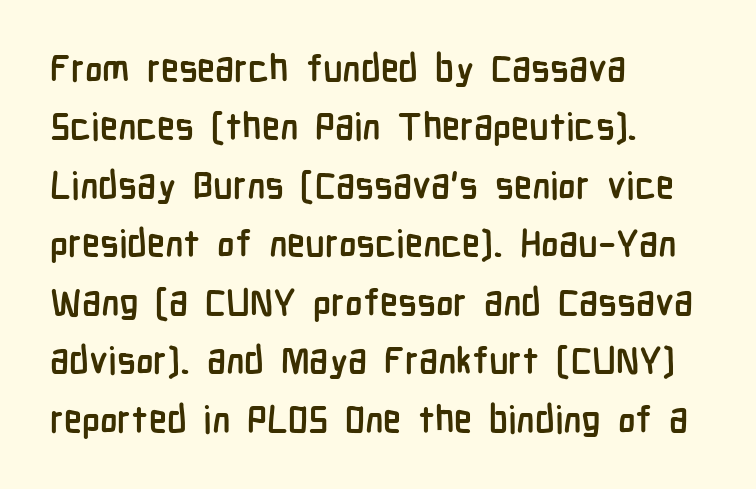
Leading: standard. Short and long lines alike share a common starting point at left. Spacing between characters is what you'd get straight out of the box. What weight is shown? A full bold with thick strokes.
